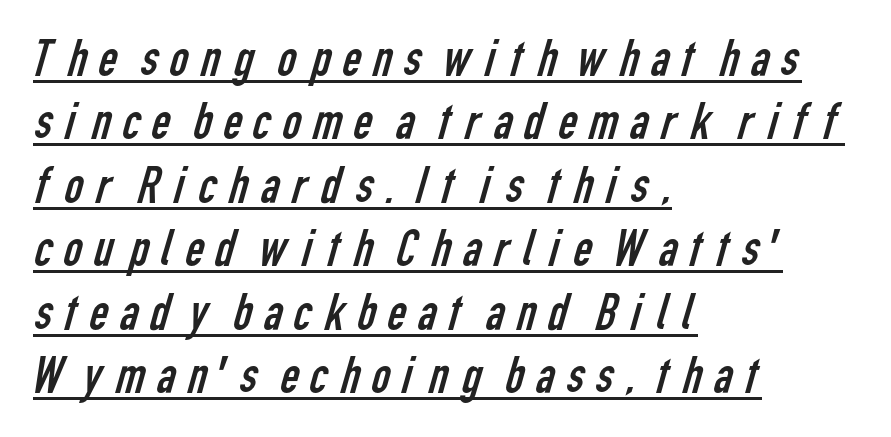
You could not count columns in this text — the font is proportionally spaced. A sans-serif font was chosen for this passage. Is the block centered? No — it sits flush against the left margin. The face used here appears with an underline applied.
